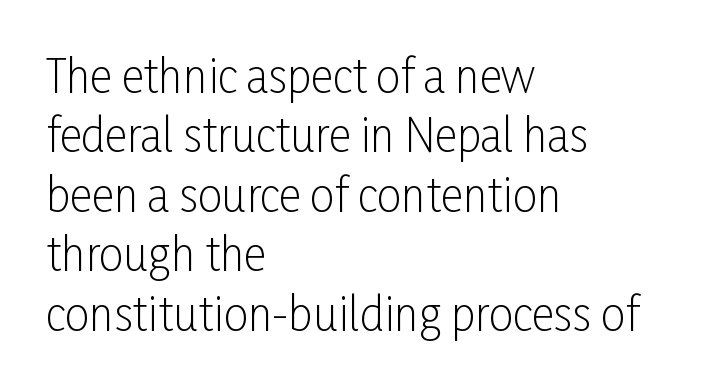
{"serif": "no", "italic": "no", "bold": "no", "weight": "light", "width": "condensed", "stroke_contrast": "low", "x_height": "medium", "monospaced": "no", "underline": "no", "align": "left", "line_spacing": "normal", "line_spacing_ratio": 1.35, "letter_spacing": "normal", "letter_spacing_em": 0.0, "glyph_px": 44}
